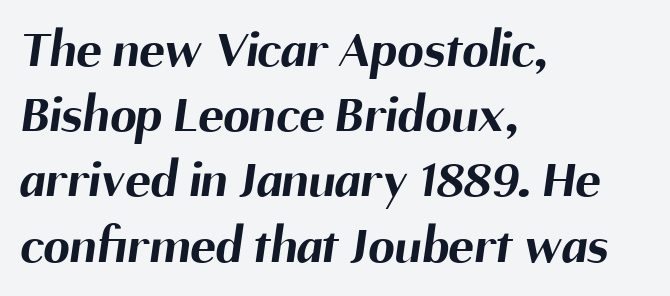
The image shows 53 px bold sans-serif type; set left-aligned, line spacing 1.23x, normal letter spacing, not underlined; medium stroke contrast and a medium x-height.
